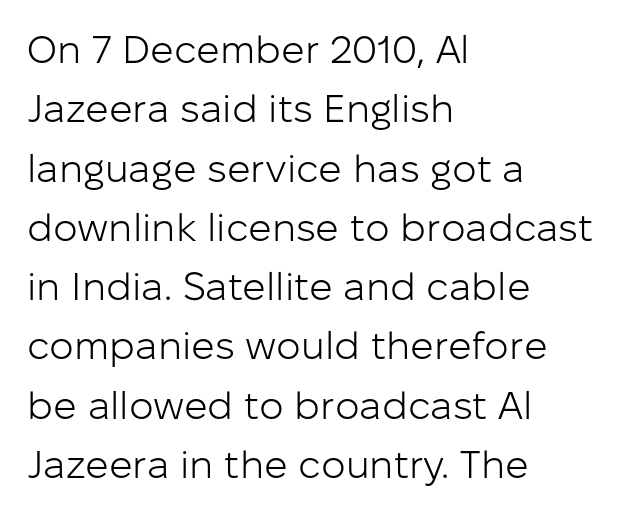
{"serif": "no", "italic": "no", "bold": "no", "weight": "light", "width": "normal", "stroke_contrast": "low", "x_height": "medium", "monospaced": "no", "underline": "no", "align": "left", "line_spacing": "normal", "line_spacing_ratio": 1.52, "letter_spacing": "normal", "letter_spacing_em": 0.0, "glyph_px": 39}
